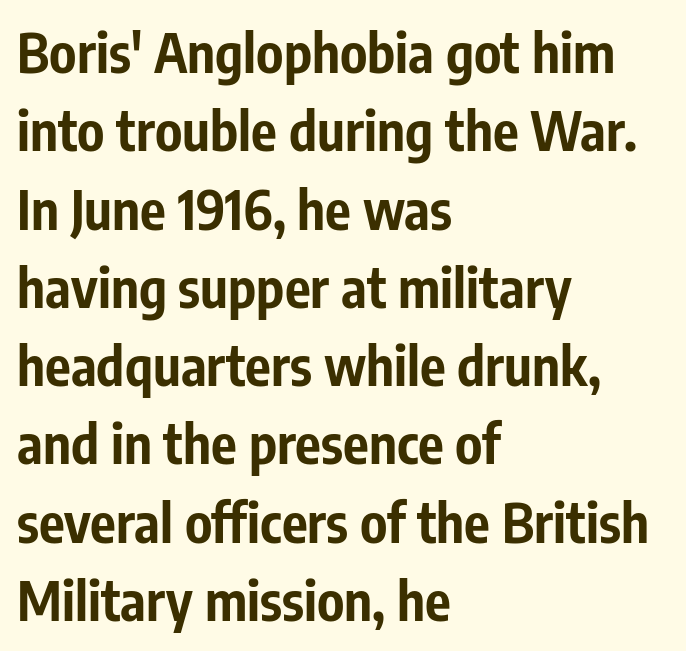
{"serif": "no", "italic": "no", "bold": "yes", "weight": "bold", "width": "condensed", "stroke_contrast": "low", "x_height": "medium", "monospaced": "no", "underline": "no", "align": "left", "line_spacing": "normal", "line_spacing_ratio": 1.45, "letter_spacing": "normal", "letter_spacing_em": 0.0, "glyph_px": 54}
